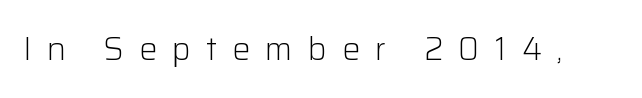
Compared with typical body copy, the letter spacing here is much looser. Has an underline been added? It has not. No extra ink here — the face is not bold. These lines are rendered in a variable-pitch font. Serifs: no, the terminals of the letterforms are clean. Posture: vertical.
